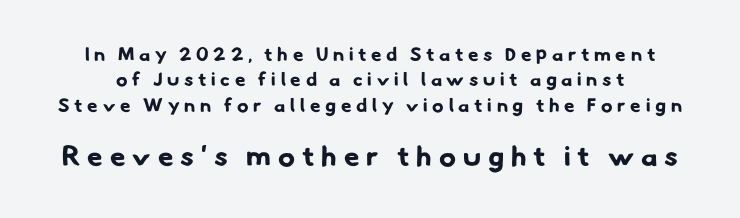
Q: Is the text bold? A: Yes.
Q: Is the typeface a serif or a sans-serif typeface? A: Sans-serif.
Q: Is the text underlined? A: No.
Q: Is the spacing between letters normal or unusually wide? A: Unusually wide.
Q: Is the spacing between lines tight, normal or loose? A: Normal.
Q: Which block of text is set in a larger size, the first (top) or the second (bottom)? A: The second (bottom) one.
Q: Width (condensed, normal, or wide)? A: Normal.
Q: Stroke contrast? A: Low.
Q: x-height? A: Small.
Q: Monospaced? A: No.
